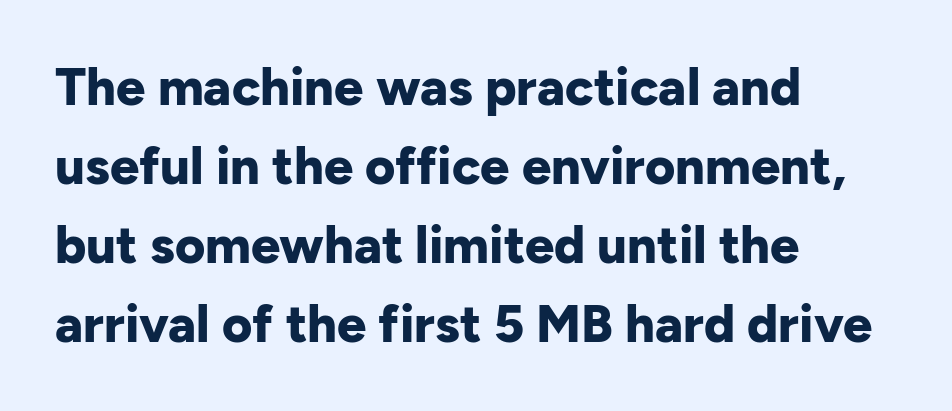
Spacing verdict: proportional, widths tailored to each character. Heavy-handed strokes throughout: this text is bold. Serif or sans? Sans — the stroke terminals are bare. Honestly, the letter spacing is just normal — you wouldn't notice it.
